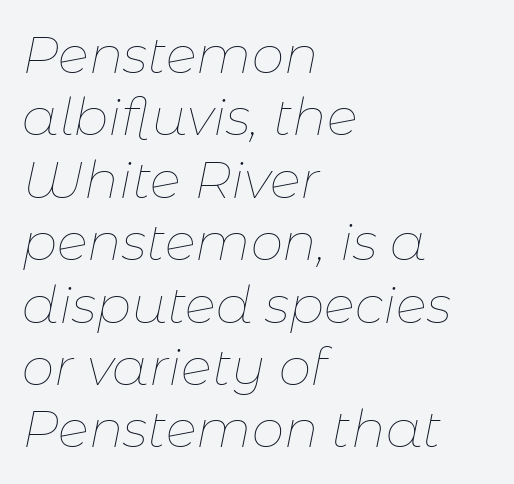
These lines keep a tight, regular rhythm from letter to letter. Caption: multi-line text, flush left, ragged right. The baseline area is clear. A light-to-regular cut is what we see here. Is this a fixed-width face? No — the glyphs have proportional, varying widths.
